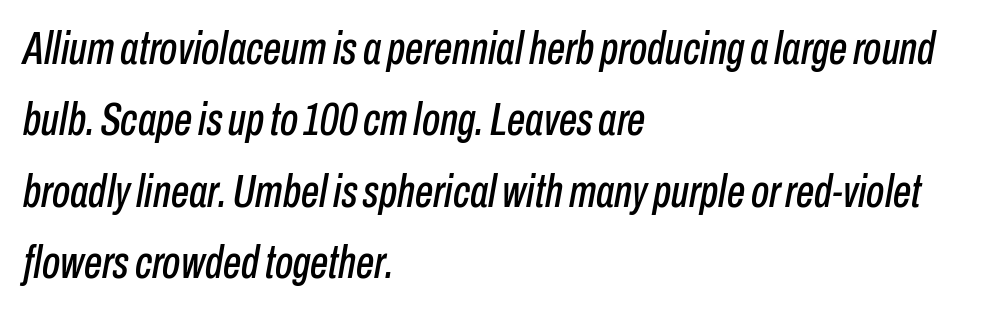
Q: Is the text italic (slanted)? A: Yes, it leans right by about 10 degrees.
Q: Is the text underlined? A: No.
Q: How is the paragraph aligned? A: Left-aligned.
Q: Is the spacing between letters normal or unusually wide? A: Normal.
Q: Is the spacing between lines tight, normal or loose? A: Normal.
Q: Width (condensed, normal, or wide)? A: Condensed.
Q: Stroke contrast? A: Low.
Q: x-height? A: Medium.
Q: Monospaced? A: No.
